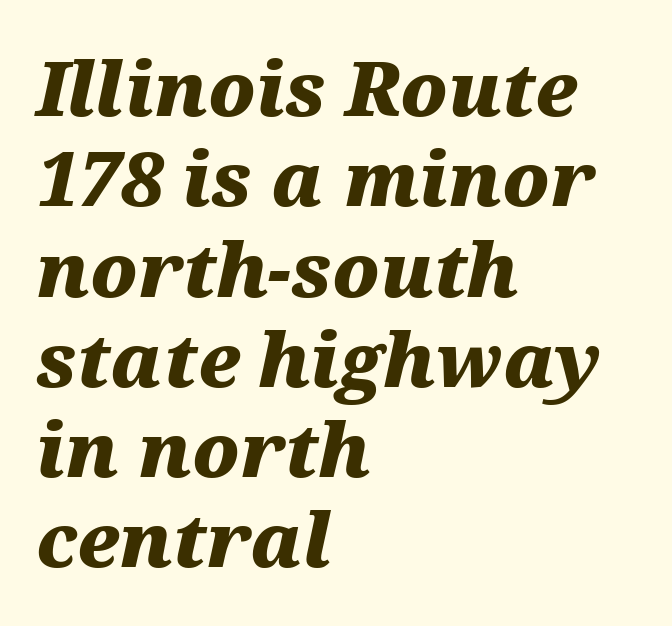
Just letters on the line, the space beneath them empty. There's an unmistakable incline to the writing here. Heavy-handed strokes throughout: this text is bold. The compositor pushed each line to the left boundary. Spacing verdict: proportional, widths tailored to each character. The gaps between neighbouring characters are ordinary and unremarkable.
